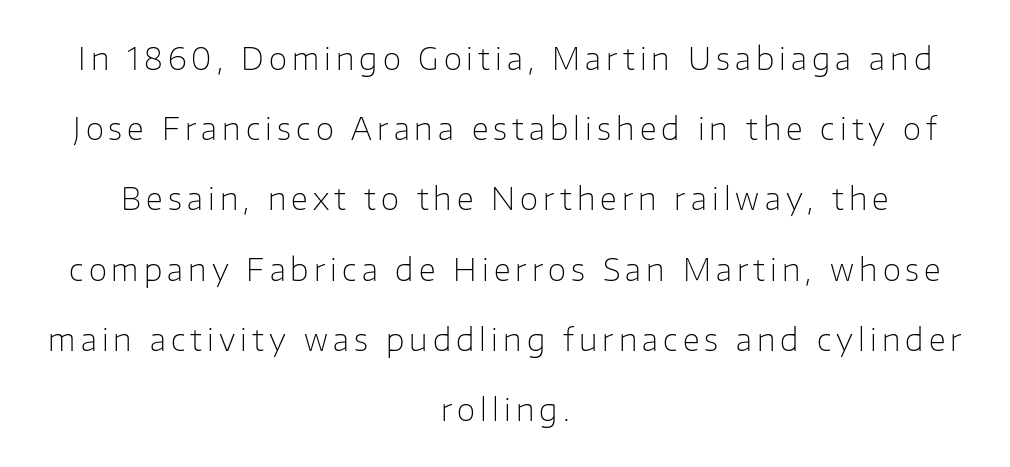
Q: Is the text bold? A: No.
Q: Is the text italic (slanted)? A: No, it is upright.
Q: Is the typeface a serif or a sans-serif typeface? A: Sans-serif.
Q: Is the text underlined? A: No.
Q: How is the paragraph aligned? A: Centered.
Q: Is the spacing between lines tight, normal or loose? A: Loose.
Q: Width (condensed, normal, or wide)? A: Normal.
Q: Stroke contrast? A: Low.
Q: x-height? A: Medium.
Q: Monospaced? A: No.
